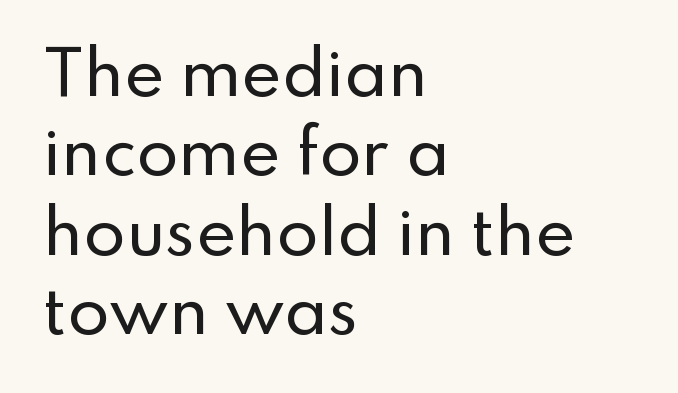
Examine the stroke ends and you'll find no serifs. This sample keeps an unexceptional amount of space between lines. This sample uses plain, unmodified letter spacing. You can tell it's not italic because the verticals are truly vertical. The passage is arranged the way most books set body copy — flush left.
